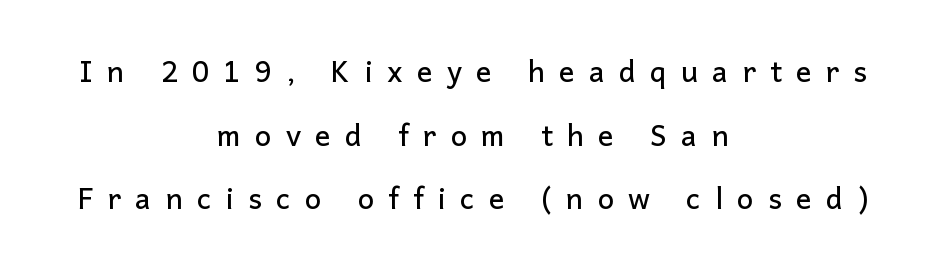
{"serif": "no", "italic": "no", "width": "normal", "stroke_contrast": "low", "x_height": "medium", "monospaced": "no", "underline": "no", "align": "center", "line_spacing": "loose", "line_spacing_ratio": 2.19, "letter_spacing": "wide", "letter_spacing_em": 0.49, "glyph_px": 29}
